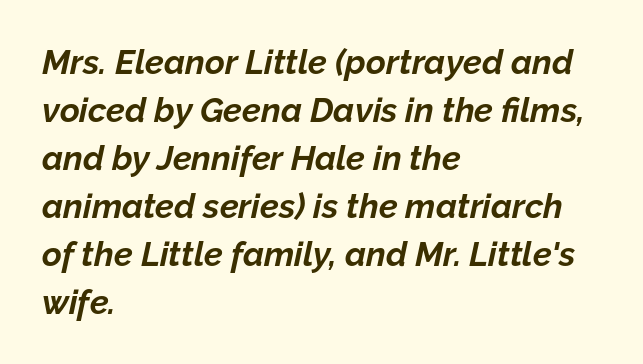
It's the slanting kind of type. The passage shown is typed in a proportional face where columns would drift. Interline gaps are of average width in this sample. The space beneath each line is pristine and unruled. Heavy-handed strokes throughout: this text is bold. Horizontally, the lines are justified to the leading edge only.
